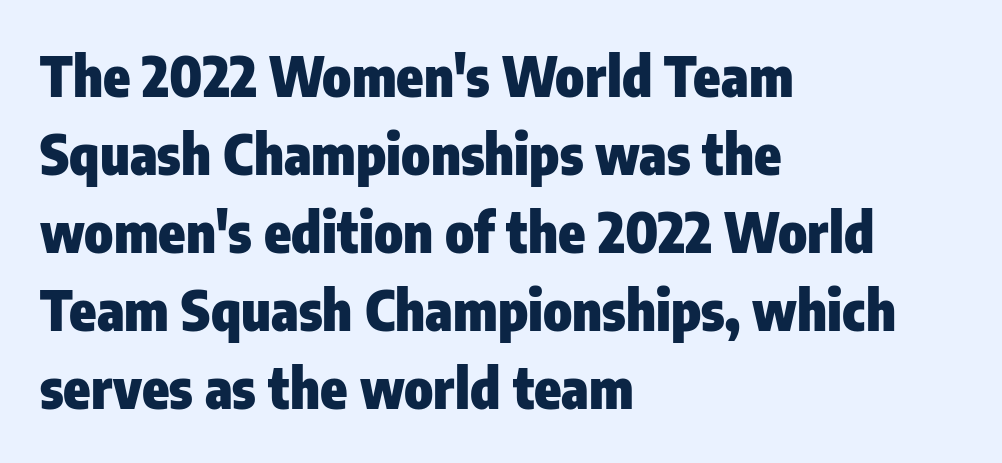
The image shows 55 px heavy, condensed sans-serif type, upright; set left-aligned, normal line spacing (1.42x), normal letter spacing, not underlined; low stroke contrast and a medium x-height.
